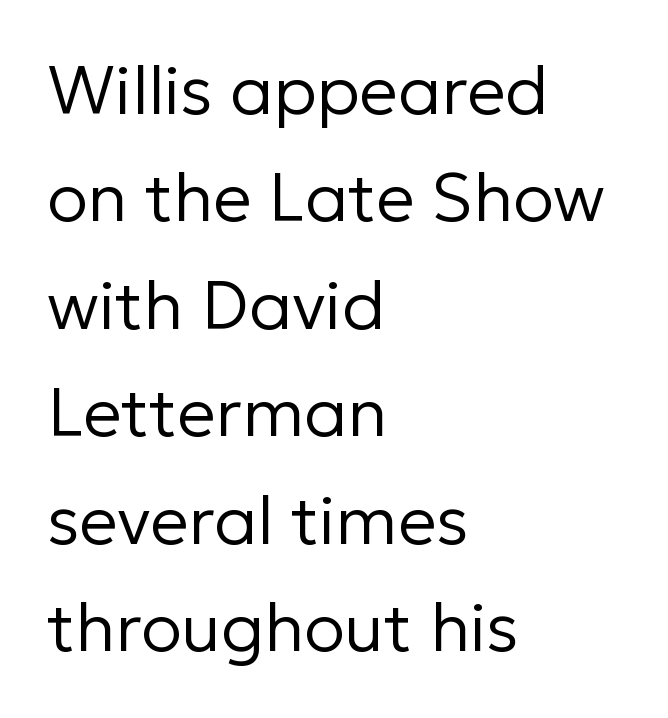
Nothing heavy about these letters — not bold at all. You could not count columns in this text — the font is proportionally spaced. The gaps between neighbouring characters are ordinary and unremarkable. All the whitespace from short lines collects on the right. The lettering holds an erect, upright posture throughout.
